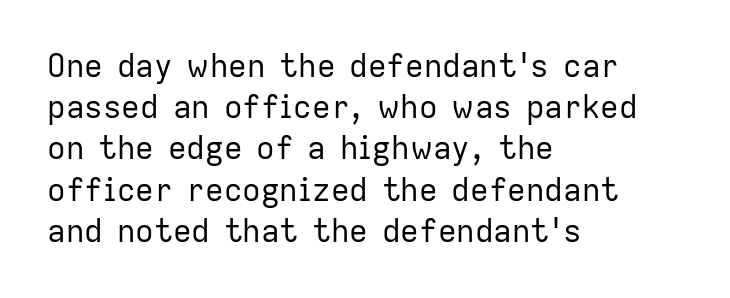
{"serif": "no", "italic": "no", "bold": "no", "weight": "regular", "width": "normal", "stroke_contrast": "low", "x_height": "medium", "monospaced": "no", "underline": "no", "align": "left", "line_spacing": "normal", "line_spacing_ratio": 1.33, "letter_spacing": "normal", "letter_spacing_em": 0.0, "glyph_px": 31}
